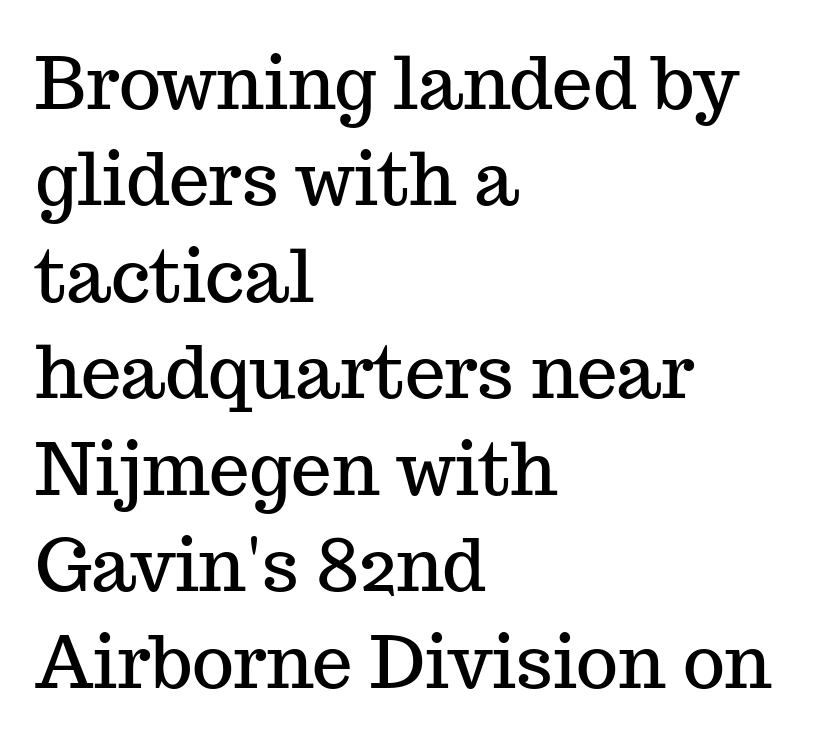
{"serif": "yes", "italic": "no", "width": "normal", "stroke_contrast": "medium", "x_height": "medium", "monospaced": "no", "underline": "no", "align": "left", "line_spacing": "normal", "line_spacing_ratio": 1.34, "letter_spacing": "normal", "letter_spacing_em": 0.0, "glyph_px": 72}
